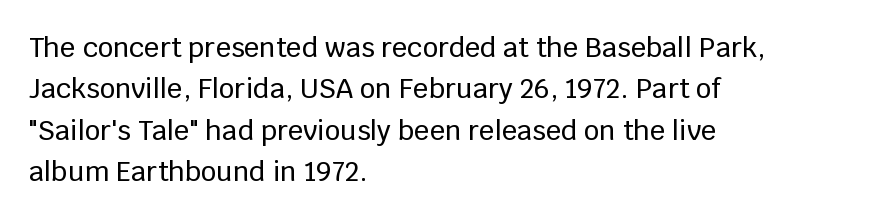
Q: Is the text italic (slanted)? A: No, it is upright.
Q: Is the text underlined? A: No.
Q: How is the paragraph aligned? A: Left-aligned.
Q: Is the spacing between letters normal or unusually wide? A: Normal.
Q: Is the spacing between lines tight, normal or loose? A: Normal.
